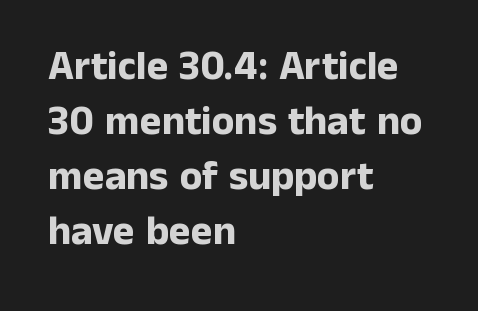
{"serif": "no", "italic": "no", "bold": "yes", "weight": "bold", "width": "normal", "stroke_contrast": "low", "x_height": "medium", "monospaced": "no", "underline": "no", "align": "left", "line_spacing": "normal", "line_spacing_ratio": 1.34, "letter_spacing": "normal", "letter_spacing_em": 0.0, "glyph_px": 41}
